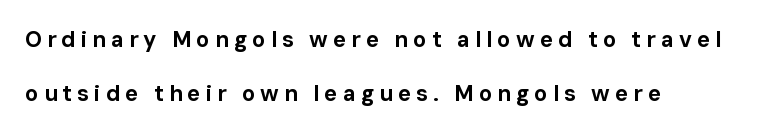
Q: Is the text bold? A: Yes.
Q: Is the text italic (slanted)? A: No, it is upright.
Q: Is the text underlined? A: No.
Q: How is the paragraph aligned? A: Left-aligned.
Q: Is the spacing between letters normal or unusually wide? A: Unusually wide.
Q: Is the spacing between lines tight, normal or loose? A: Loose.
